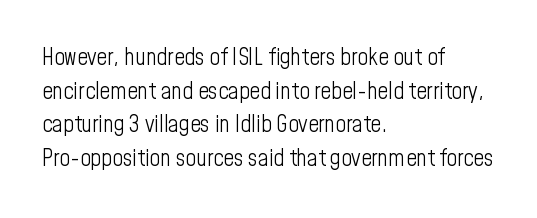
The image shows 23 px text type, upright; set left-aligned, normal line spacing (1.46x), normal letter spacing, not underlined.
